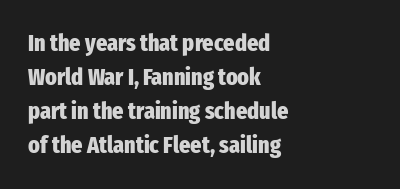
{"italic": "no", "bold": "yes", "underline": "no", "align": "left", "line_spacing": "normal", "line_spacing_ratio": 1.42, "letter_spacing": "normal", "letter_spacing_em": 0.0, "glyph_px": 24}
